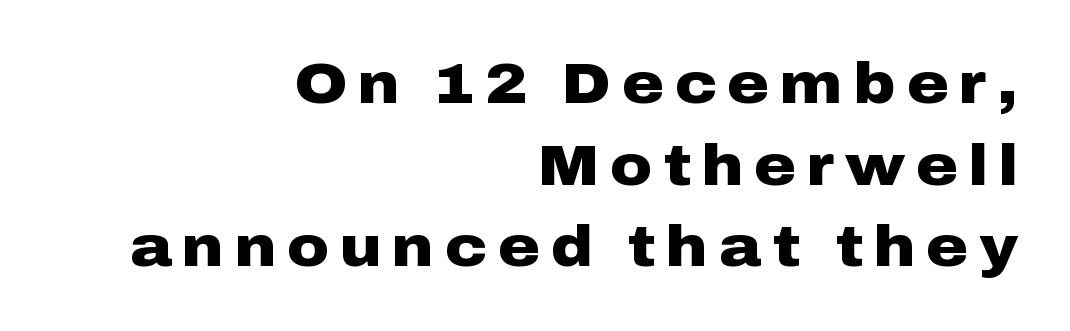
Q: Is the text bold? A: Yes.
Q: Is the text italic (slanted)? A: No, it is upright.
Q: Is the typeface a serif or a sans-serif typeface? A: Sans-serif.
Q: Is the text underlined? A: No.
Q: How is the paragraph aligned? A: Right-aligned.
Q: Is the spacing between lines tight, normal or loose? A: Normal.
Q: Width (condensed, normal, or wide)? A: Wide.
Q: Stroke contrast? A: Low.
Q: x-height? A: Medium.
Q: Monospaced? A: No.
